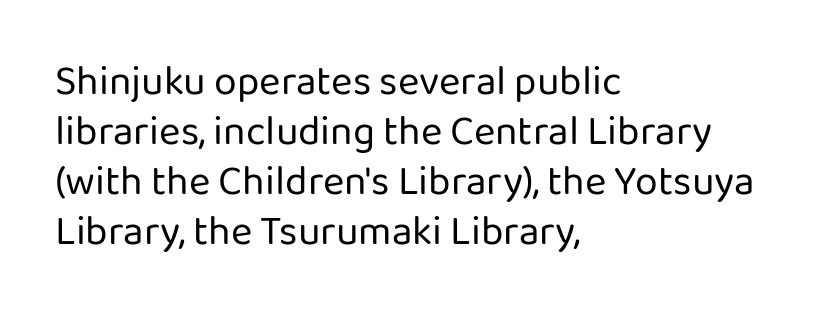
Stroke terminals: plain, sans-serif. Unlike italic type, these characters show no tilt at all. Weight class: somewhere from thin through regular. Character widths vary here, with narrow letters taking less room than wide ones.
